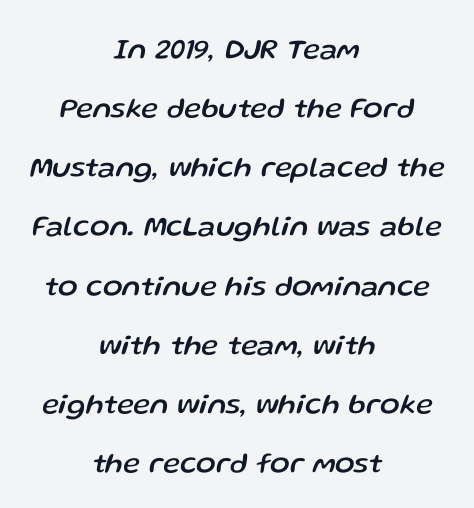
The image shows 29 px text type, italic (leaning right); set centered, loose line spacing (2.04x), normal letter spacing, not underlined; low stroke contrast and a medium x-height.
